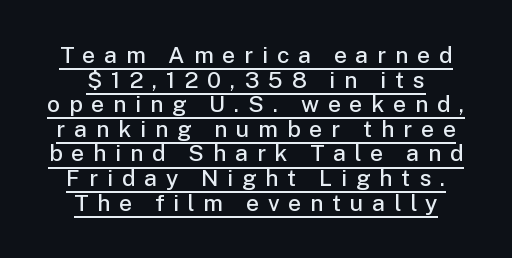
{"italic": "no", "bold": "semi", "underline": "yes", "align": "center", "line_spacing": "tight", "line_spacing_ratio": 1.07, "letter_spacing": "wide", "letter_spacing_em": 0.38, "glyph_px": 23}
